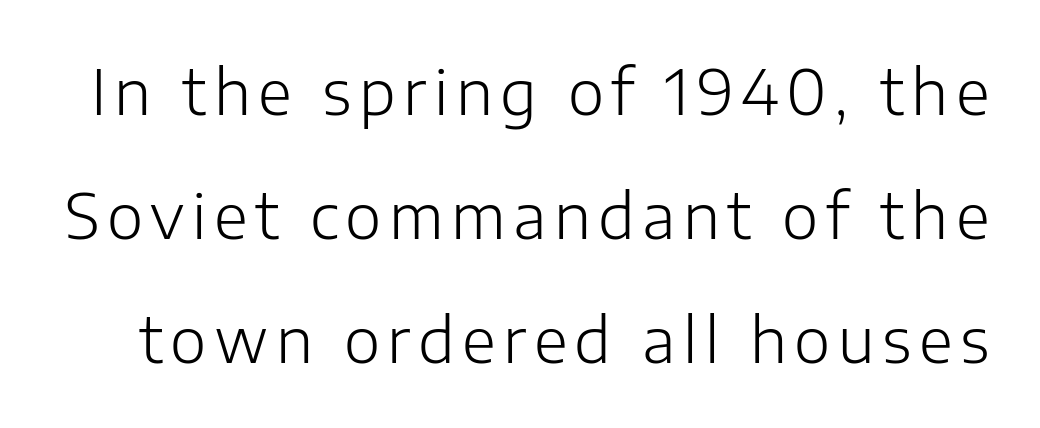
The image shows 62 px light sans-serif type, upright; set loose line spacing (2.0x), not underlined; low stroke contrast and a medium x-height.
